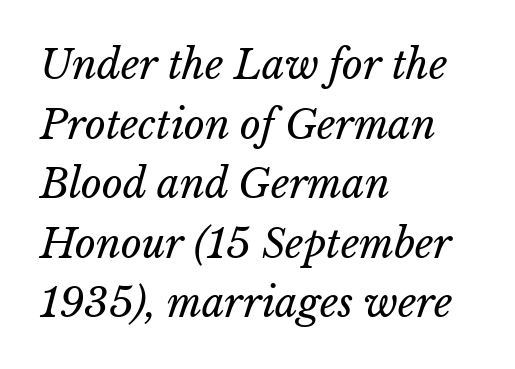
Q: Is the text bold? A: No.
Q: Is the text underlined? A: No.
Q: How is the paragraph aligned? A: Left-aligned.
Q: Is the spacing between letters normal or unusually wide? A: Normal.
Q: Is the spacing between lines tight, normal or loose? A: Normal.
Q: Width (condensed, normal, or wide)? A: Normal.
Q: Stroke contrast? A: Low.
Q: x-height? A: Medium.
Q: Monospaced? A: No.
